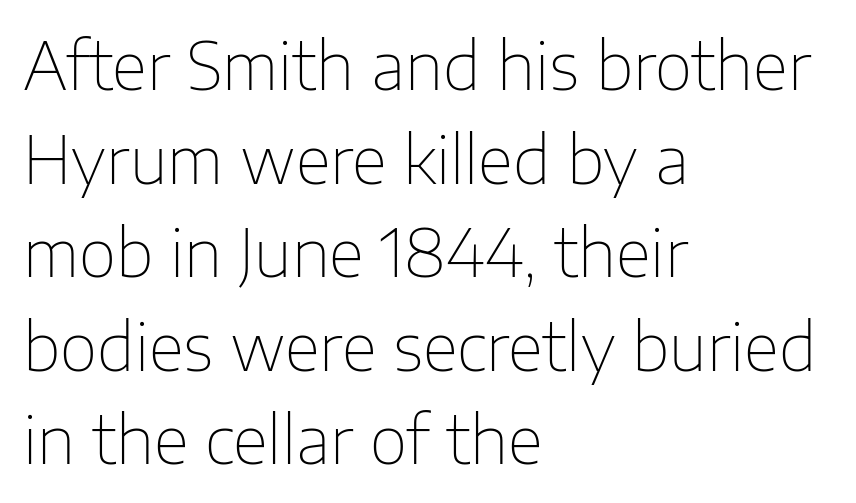
Q: Is the text bold? A: No.
Q: Is the text italic (slanted)? A: No, it is upright.
Q: Is the typeface a serif or a sans-serif typeface? A: Sans-serif.
Q: Is the text underlined? A: No.
Q: How is the paragraph aligned? A: Left-aligned.
Q: Is the spacing between letters normal or unusually wide? A: Normal.
Q: Is the spacing between lines tight, normal or loose? A: Normal.
Q: Width (condensed, normal, or wide)? A: Normal.
Q: Stroke contrast? A: Low.
Q: x-height? A: Medium.
Q: Monospaced? A: No.
